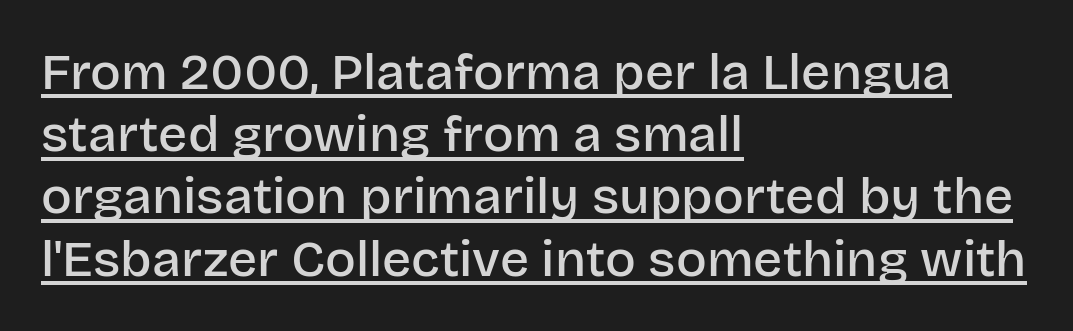
{"serif": "no", "italic": "no", "bold": "semi", "weight": "semibold", "width": "normal", "stroke_contrast": "low", "x_height": "large", "monospaced": "no", "underline": "yes", "align": "left", "line_spacing_ratio": 1.22, "letter_spacing": "normal", "letter_spacing_em": 0.0, "glyph_px": 51}
